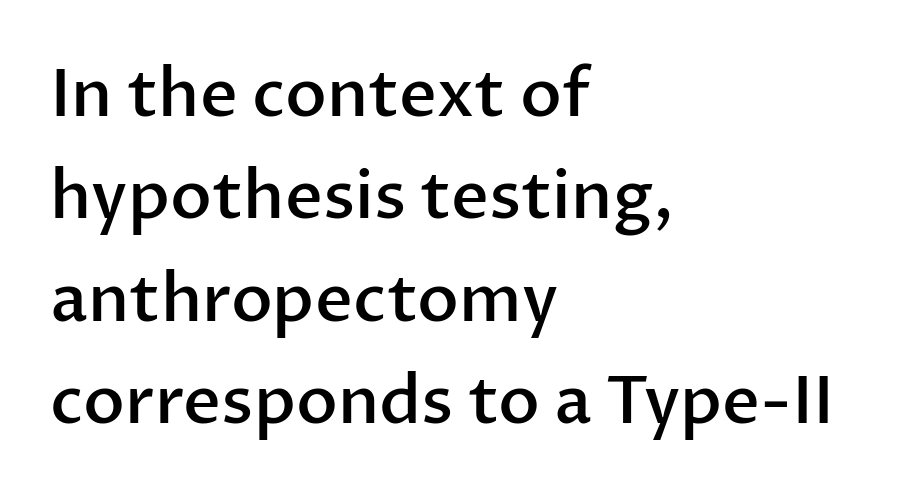
{"serif": "no", "italic": "no", "bold": "semi", "weight": "semibold", "width": "normal", "stroke_contrast": "low", "x_height": "medium", "monospaced": "no", "underline": "no", "align": "left", "line_spacing": "normal", "line_spacing_ratio": 1.55, "letter_spacing": "normal", "letter_spacing_em": 0.0, "glyph_px": 66}
